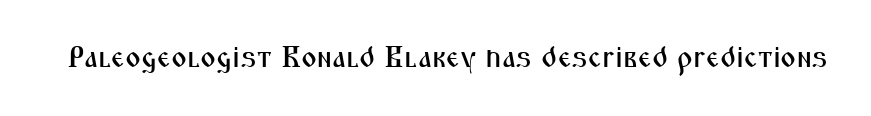
The face used here is rendered with its standard letterfit. Here the designer chose a conventional face with non-uniform glyph widths. Every stem runs plumb, perpendicular to the baseline. A bare baseline throughout the passage.
